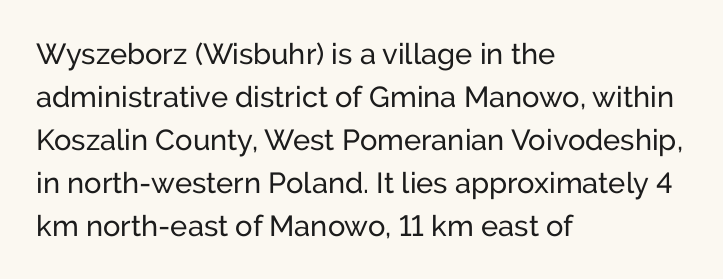
Q: Is the text bold? A: No.
Q: Is the text italic (slanted)? A: No, it is upright.
Q: Is the typeface a serif or a sans-serif typeface? A: Sans-serif.
Q: Is the text underlined? A: No.
Q: How is the paragraph aligned? A: Left-aligned.
Q: Is the spacing between letters normal or unusually wide? A: Normal.
Q: Is the spacing between lines tight, normal or loose? A: Normal.
Q: Width (condensed, normal, or wide)? A: Normal.
Q: Stroke contrast? A: Low.
Q: x-height? A: Medium.
Q: Monospaced? A: No.
